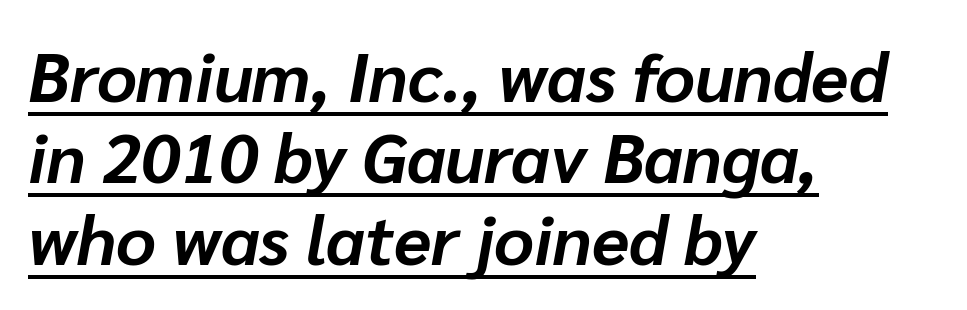
This rendering leaves character spacing at its baseline value. Stroke thickness is high; the sample reads as a true bold. What decoration does the sample have? An underline. Visually the block forms a straight wall on the left and a jagged coastline on the right.
